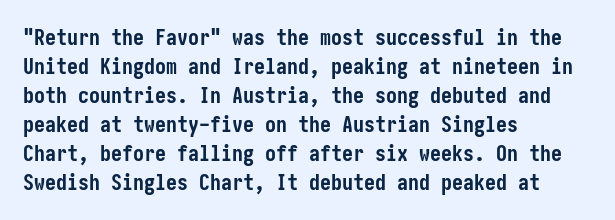
I'd describe the lettering as bold — thick and assertive. Line starts are locked; line ends wander. Nope, not italic — everything's standing straight. Only glyphs here, with clear space below each row.
